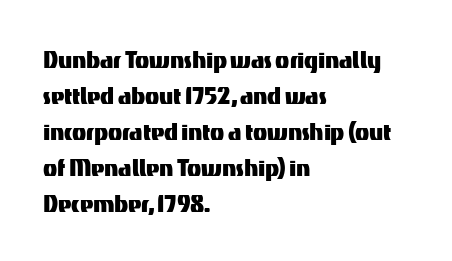
Posture: upright roman. One-word summary of the alignment: left. The letters advance in unequal steps, a hallmark of proportional type. There is no visible air inserted between adjacent glyphs. The rendering shows plain stroke endings on the letterforms — a sans-serif design.
